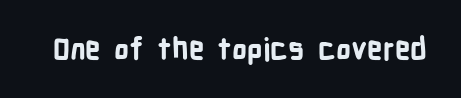
Look at the stroke-to-counter ratio: heavy, a bold. Tracking value appears to be zero — textbook default spacing. Observe the absence of serifs on each vertical stroke in this sample. Proportional: the letters do not fall into vertical columns.
